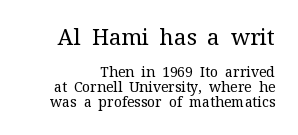
The strokes carry an ordinary text weight at most. The vertical gap from one line to the next is small. Is the letter spacing exaggerated? No — it looks like the ordinary default. Quick note: underline off.
